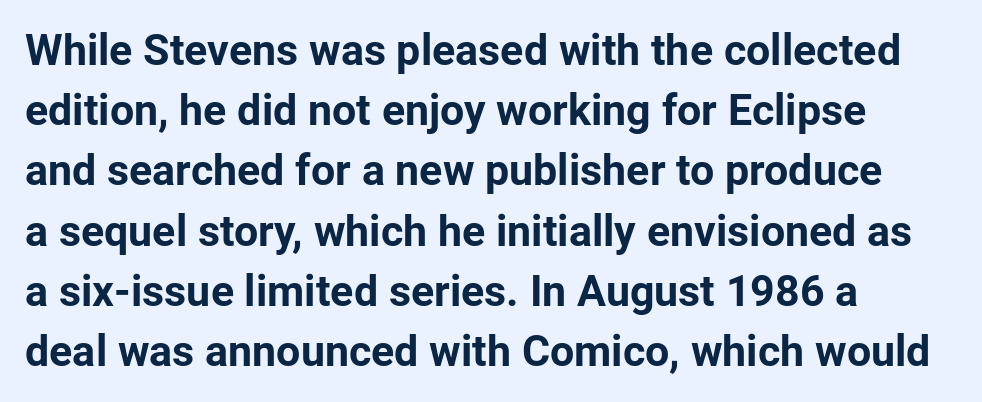
Q: Is the text bold? A: Yes.
Q: Is the text italic (slanted)? A: No, it is upright.
Q: Is the typeface a serif or a sans-serif typeface? A: Sans-serif.
Q: Is the text underlined? A: No.
Q: How is the paragraph aligned? A: Left-aligned.
Q: Is the spacing between letters normal or unusually wide? A: Normal.
Q: Is the spacing between lines tight, normal or loose? A: Normal.
Q: Width (condensed, normal, or wide)? A: Normal.
Q: Stroke contrast? A: Low.
Q: x-height? A: Medium.
Q: Monospaced? A: No.
